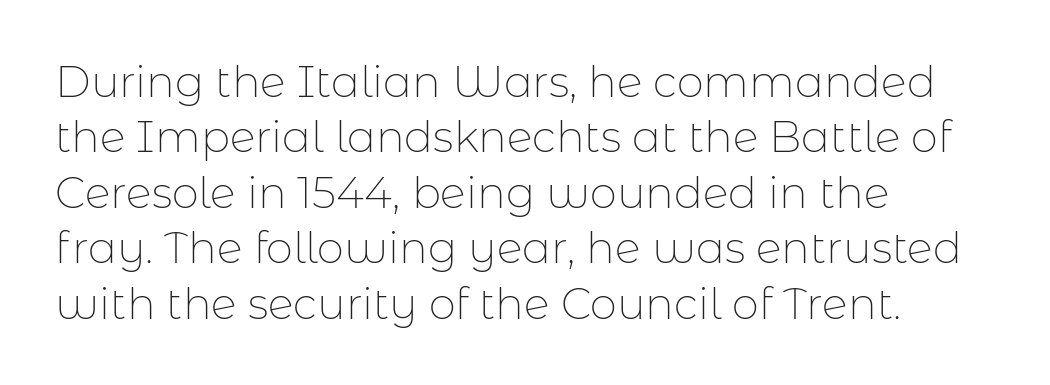
{"serif": "no", "italic": "no", "bold": "no", "weight": "thin", "width": "normal", "stroke_contrast": "low", "x_height": "medium", "monospaced": "no", "underline": "no", "align": "left", "line_spacing": "normal", "line_spacing_ratio": 1.29, "letter_spacing": "normal", "letter_spacing_em": 0.0, "glyph_px": 43}
